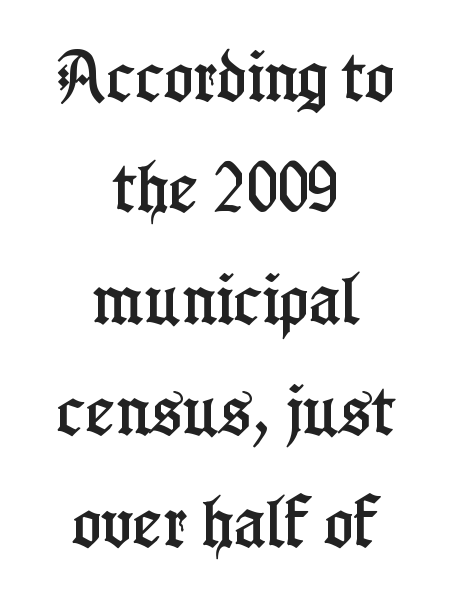
Does the lettering tilt? It doesn't — this is upright. You could call the tracking neutral — neither tight nor loose. The passage shown stacks its lines with a broad gap. Each line is balanced around a shared central axis. A serif font was chosen for this passage. Varying glyph widths throughout — classic text-font behaviour.
